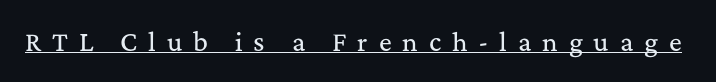
Characters follow at a spacing far wider than the type designer built in. This sample uses an upright cut, with every glyph sitting square on the baseline. The specimen includes a rule beneath the text block's lines.
